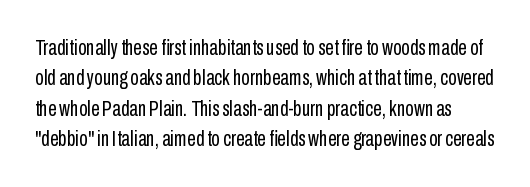
{"italic": "no", "bold": "no", "underline": "no", "line_spacing": "normal", "line_spacing_ratio": 1.38, "letter_spacing": "normal", "letter_spacing_em": 0.0, "glyph_px": 22}
